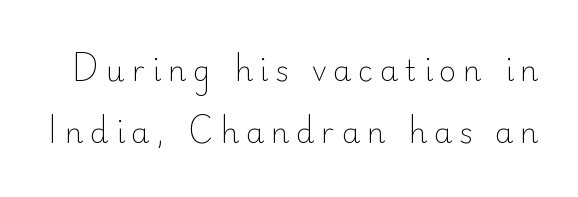
{"serif": "no", "italic": "no", "bold": "no", "weight": "light", "width": "normal", "stroke_contrast": "low", "x_height": "small", "monospaced": "no", "underline": "no", "line_spacing": "loose", "line_spacing_ratio": 2.13, "letter_spacing": "wide", "letter_spacing_em": 0.24, "glyph_px": 29}
